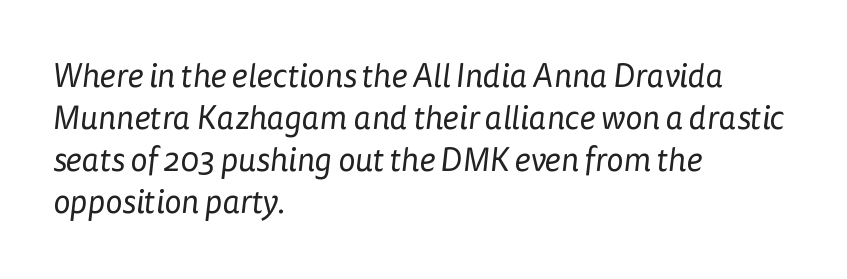
Think of a printed novel: that variable character pitch is what you see here. The rendering shows plain stroke endings on the letterforms — a sans-serif design. Between one letter and the next there's only the usual sliver of space. Notice how the passage keeps a crisp vertical edge on the left only. Stem width sits at or under what a default text font uses. Descenders are the only things crossing below the line.
